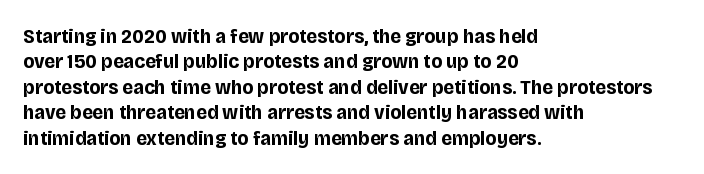
{"italic": "no", "bold": "yes", "underline": "no", "align": "left", "line_spacing_ratio": 1.21, "letter_spacing": "normal", "letter_spacing_em": 0.0, "glyph_px": 21}
